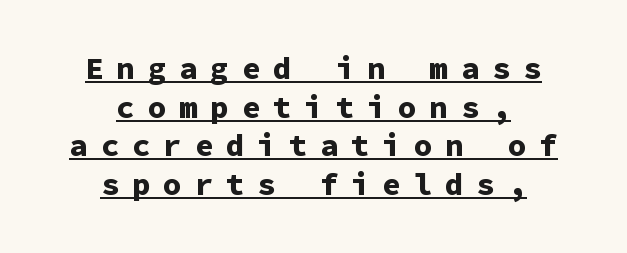
{"serif": "no", "italic": "no", "bold": "yes", "weight": "bold", "width": "normal", "stroke_contrast": "low", "x_height": "medium", "monospaced": "yes", "underline": "yes", "align": "center", "line_spacing": "normal", "line_spacing_ratio": 1.25, "letter_spacing": "wide", "letter_spacing_em": 0.41, "glyph_px": 31}
